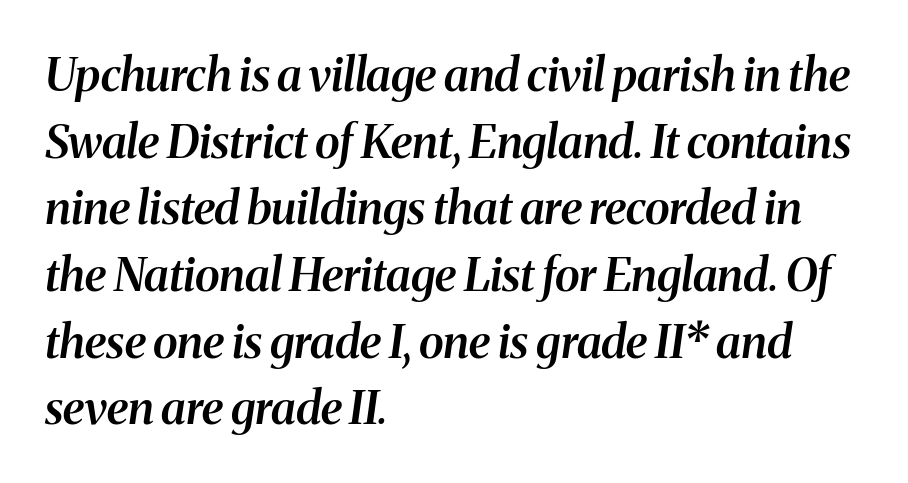
The image shows 46 px semibold serif type, italic (leaning right); set left-aligned, normal line spacing (1.45x), normal letter spacing, not underlined; medium stroke contrast and a medium x-height.
